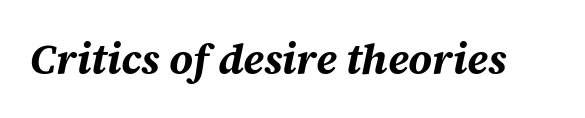
You could call the tracking neutral — neither tight nor loose. Glance below the letters and you will spot only blank space. The rendering uses natural spacing where letterforms have individual widths. Strong, thick strokes mark this as bold type. The lettering tilts uniformly, giving the passage an italic look.
